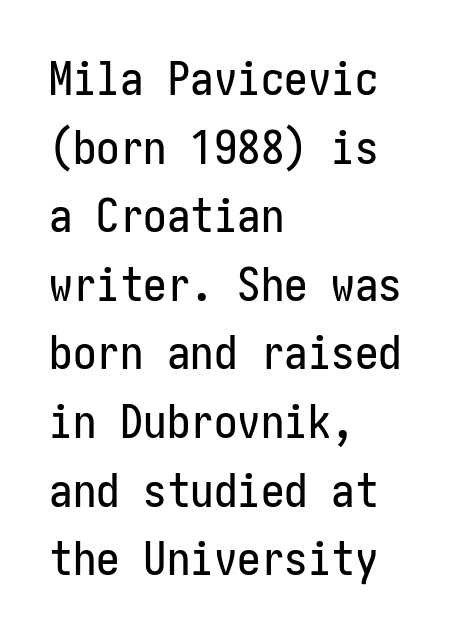
Q: Is the text italic (slanted)? A: No, it is upright.
Q: Is the typeface a serif or a sans-serif typeface? A: Sans-serif.
Q: Is the text underlined? A: No.
Q: How is the paragraph aligned? A: Left-aligned.
Q: Is the spacing between letters normal or unusually wide? A: Normal.
Q: Is the spacing between lines tight, normal or loose? A: Normal.
Q: Width (condensed, normal, or wide)? A: Condensed.
Q: Stroke contrast? A: Low.
Q: x-height? A: Medium.
